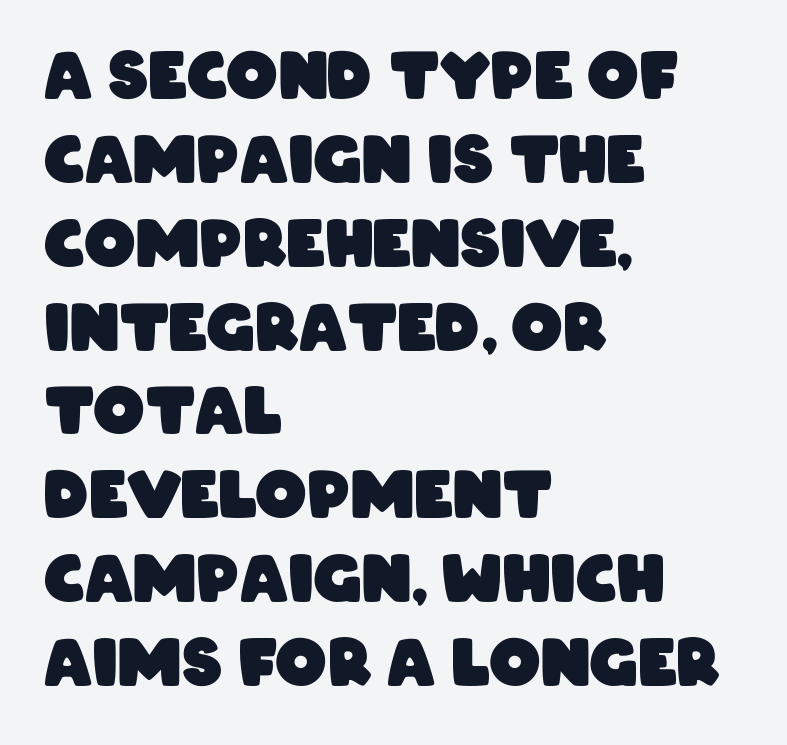
Q: Is the text bold? A: Yes.
Q: Is the typeface a serif or a sans-serif typeface? A: Sans-serif.
Q: Is the text underlined? A: No.
Q: How is the paragraph aligned? A: Left-aligned.
Q: Is the spacing between letters normal or unusually wide? A: Normal.
Q: Is the spacing between lines tight, normal or loose? A: Normal.
Q: Width (condensed, normal, or wide)? A: Condensed.
Q: Stroke contrast? A: Low.
Q: x-height? A: Large.
Q: Monospaced? A: No.
